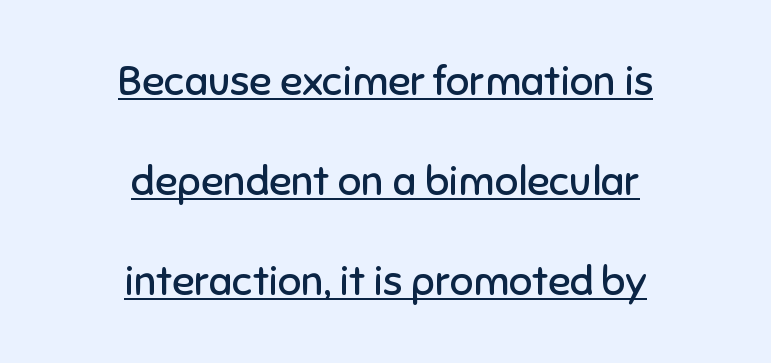
Q: Is the text bold? A: No.
Q: Is the text italic (slanted)? A: No, it is upright.
Q: Is the typeface a serif or a sans-serif typeface? A: Sans-serif.
Q: Is the text underlined? A: Yes.
Q: How is the paragraph aligned? A: Centered.
Q: Is the spacing between letters normal or unusually wide? A: Normal.
Q: Is the spacing between lines tight, normal or loose? A: Loose.
Q: Width (condensed, normal, or wide)? A: Normal.
Q: Stroke contrast? A: Low.
Q: x-height? A: Medium.
Q: Monospaced? A: No.
